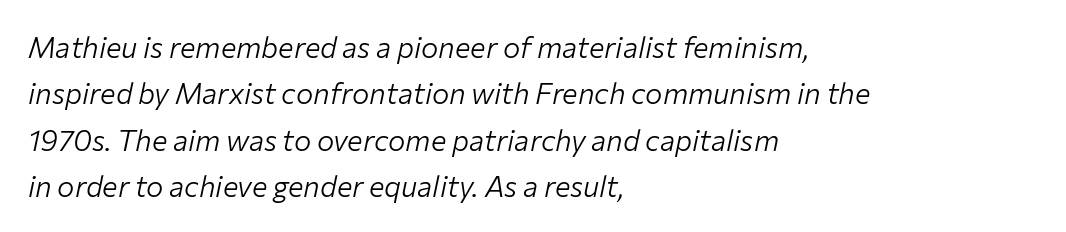
Q: Is the text bold? A: No.
Q: Is the text italic (slanted)? A: Yes, it leans right by about 12 degrees.
Q: Is the text underlined? A: No.
Q: How is the paragraph aligned? A: Left-aligned.
Q: Is the spacing between letters normal or unusually wide? A: Normal.
Q: Is the spacing between lines tight, normal or loose? A: Normal.
Q: Width (condensed, normal, or wide)? A: Normal.
Q: Stroke contrast? A: Low.
Q: x-height? A: Medium.
Q: Monospaced? A: No.
